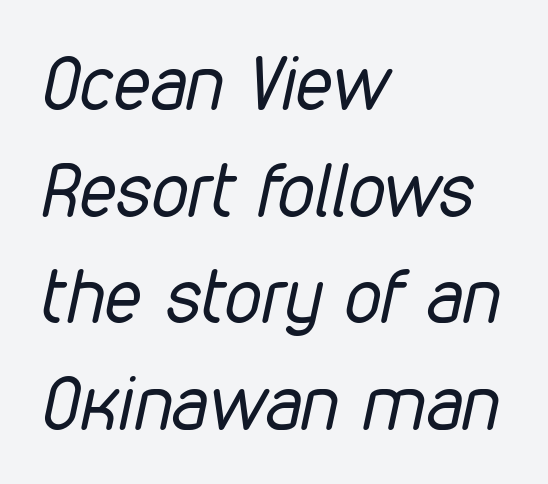
Q: Is the text bold? A: No.
Q: Is the text italic (slanted)? A: Yes, it leans right by about 12 degrees.
Q: Is the text underlined? A: No.
Q: How is the paragraph aligned? A: Left-aligned.
Q: Is the spacing between letters normal or unusually wide? A: Normal.
Q: Is the spacing between lines tight, normal or loose? A: Normal.
Q: Width (condensed, normal, or wide)? A: Condensed.
Q: Stroke contrast? A: Low.
Q: x-height? A: Medium.
Q: Monospaced? A: No.
